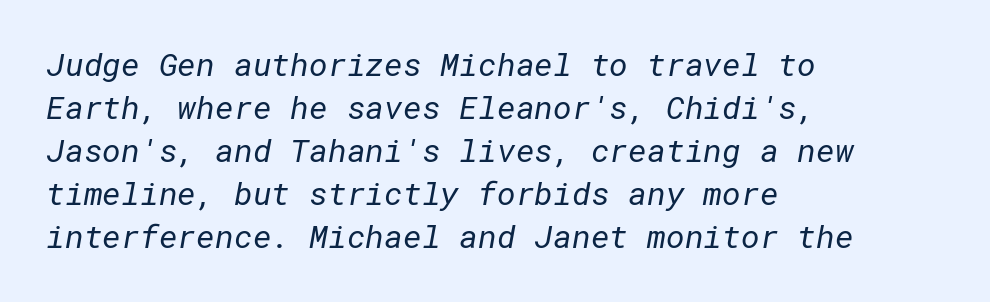
{"serif": "no", "bold": "no", "weight": "regular", "width": "normal", "stroke_contrast": "low", "x_height": "medium", "underline": "no", "align": "left", "line_spacing": "normal", "line_spacing_ratio": 1.34, "letter_spacing": "normal", "letter_spacing_em": 0.0, "glyph_px": 32}
